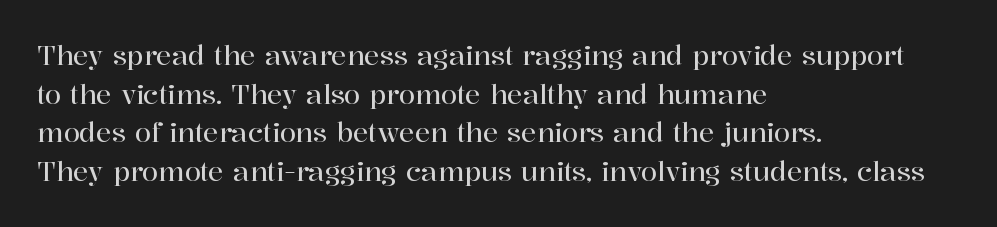
If you measured baseline to baseline, you'd find a middling distance. The line texture is even and compact thanks to regular tracking. Descender tails drop into unmarked territory. Posture: upright roman. Horizontally, the lines are justified to the leading edge only.
